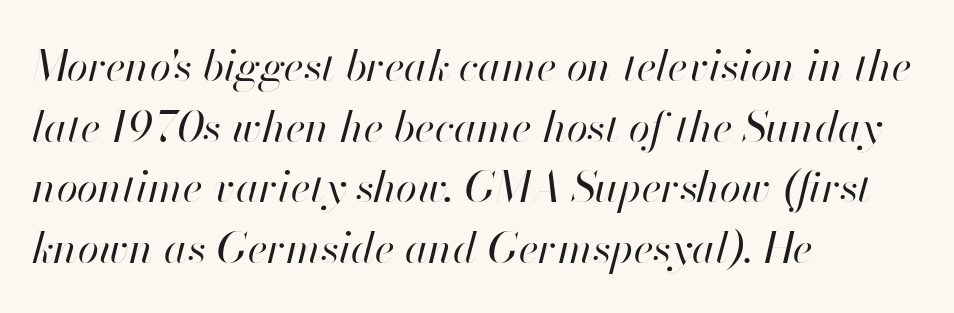
The image shows 43 px regular-weight type, italic (leaning right); set left-aligned, normal line spacing (1.41x), normal letter spacing, not underlined; high stroke contrast and a small x-height.
